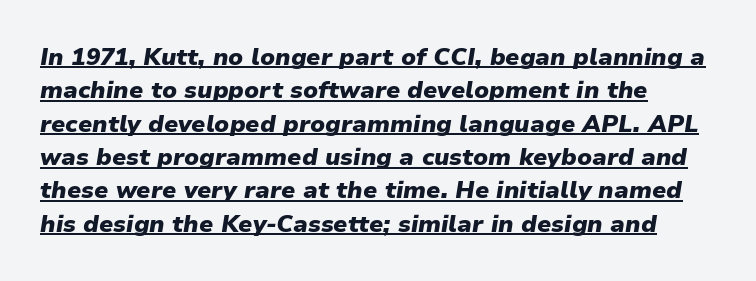
Q: Is the text bold? A: Yes.
Q: Is the text italic (slanted)? A: Yes, it leans right by about 9 degrees.
Q: Is the text underlined? A: Yes.
Q: How is the paragraph aligned? A: Left-aligned.
Q: Is the spacing between letters normal or unusually wide? A: Normal.
Q: Is the spacing between lines tight, normal or loose? A: Normal.
